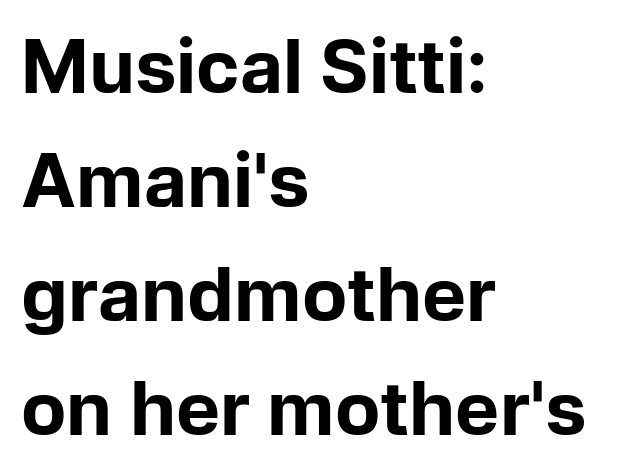
Q: Is the text bold? A: Yes.
Q: Is the text italic (slanted)? A: No, it is upright.
Q: Is the typeface a serif or a sans-serif typeface? A: Sans-serif.
Q: Is the text underlined? A: No.
Q: How is the paragraph aligned? A: Left-aligned.
Q: Is the spacing between letters normal or unusually wide? A: Normal.
Q: Is the spacing between lines tight, normal or loose? A: Normal.
Q: Width (condensed, normal, or wide)? A: Normal.
Q: Stroke contrast? A: Low.
Q: x-height? A: Medium.
Q: Monospaced? A: No.
